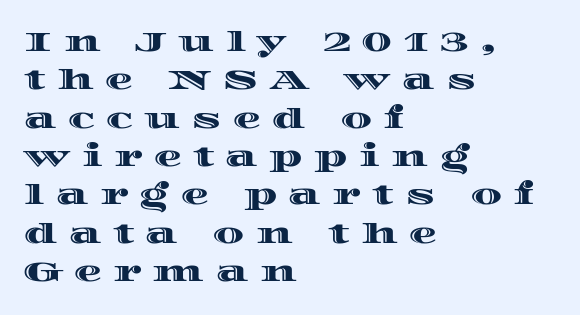
Designer's note — italics off, roman on. The face used here is rendered with a markedly widened letterfit. The face used here is proportionally spaced, like ordinary book or web type. The space between consecutive lines is moderate.
